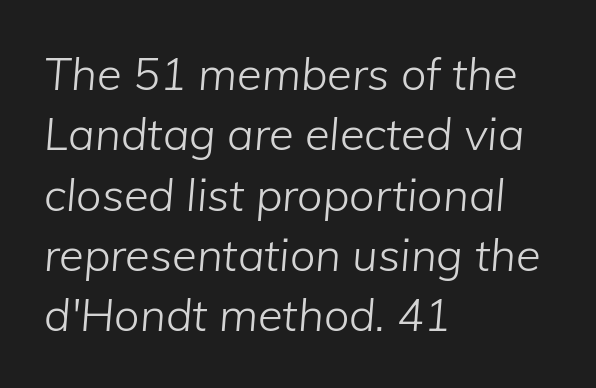
Check the space under the baseline: it is left empty. The paragraph shown leans on its left margin. There's an unmistakable incline to the writing here. Weight class: somewhere from thin through regular. Does the leading feel generous? No, just average. Note the varied advance widths — an 'i' is clearly narrower than an 'm'.
